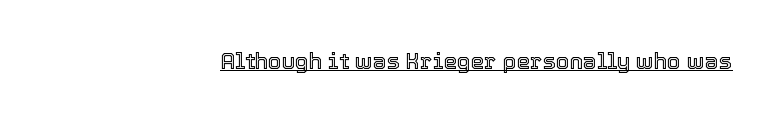
The image shows 22 px text type, upright; set right-aligned, normal letter spacing, underlined.
